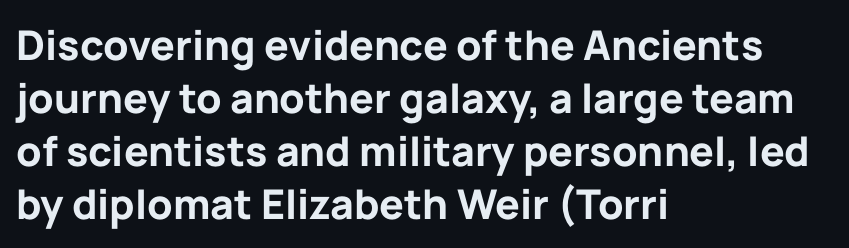
{"serif": "no", "italic": "no", "bold": "yes", "weight": "bold", "width": "normal", "stroke_contrast": "low", "x_height": "medium", "monospaced": "no", "underline": "no", "align": "left", "line_spacing": "normal", "line_spacing_ratio": 1.29, "letter_spacing": "normal", "letter_spacing_em": 0.0, "glyph_px": 41}
